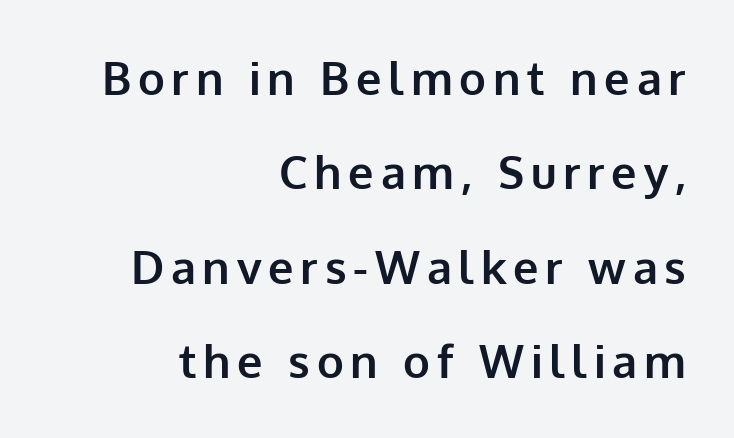
Letters rest on an invisible, unmarked baseline. Summary of vertical rhythm: relaxed, with wide interline spacing. The face used here is proportionally spaced, like ordinary book or web type. Italic: no, the glyphs are upright roman. Which margin do the lines hug? The right one — the left edge is uneven.
